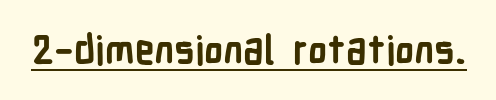
{"serif": "no", "italic": "no", "bold": "yes", "weight": "semibold", "width": "condensed", "stroke_contrast": "low", "x_height": "medium", "monospaced": "no", "underline": "yes", "letter_spacing": "normal", "letter_spacing_em": 0.0, "glyph_px": 39}
